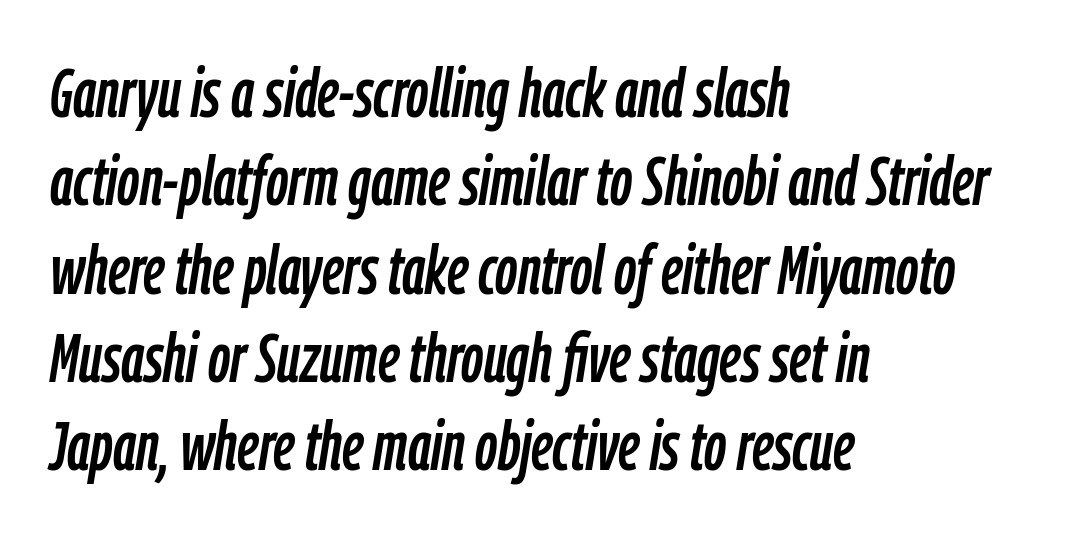
This is oblique type, the kind used for emphasis or titles. Each row of text sits above clean, open space. Compared with a centered layout, this one pins lines to the left instead. The letterforms sit shoulder to shoulder at normal distance.
